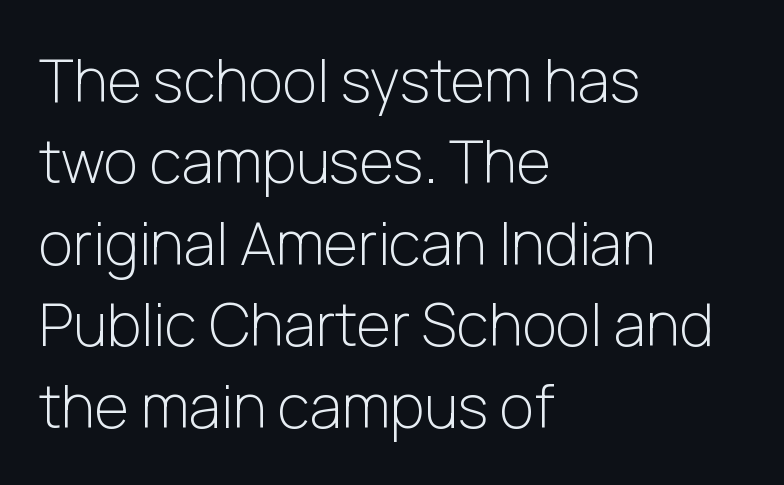
The image shows 59 px light sans-serif type, upright; set left-aligned, normal line spacing (1.38x), normal letter spacing, not underlined; low stroke contrast and a medium x-height.
